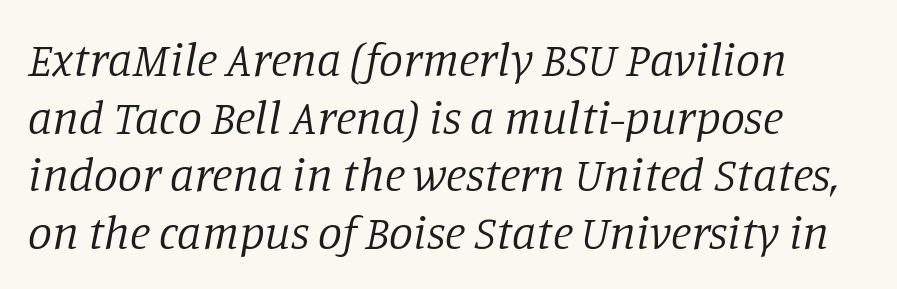
The image shows 48 px regular-weight serif type, italic (leaning right); set left-aligned, line spacing 1.2x, normal letter spacing, not underlined; low stroke contrast and a large x-height.
